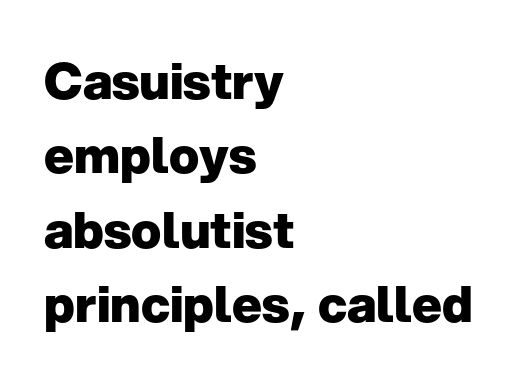
{"serif": "no", "italic": "no", "bold": "yes", "weight": "heavy", "width": "normal", "stroke_contrast": "low", "x_height": "medium", "monospaced": "no", "underline": "no", "align": "left", "line_spacing": "normal", "line_spacing_ratio": 1.49, "letter_spacing": "normal", "letter_spacing_em": 0.0, "glyph_px": 50}
